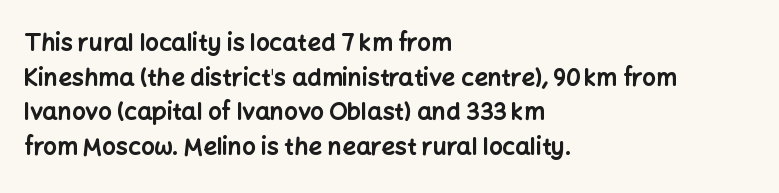
Rule under the text: the space is simply empty. Nothing unusual about the tracking: characters are spaced as the font intends. Leading: standard. This sample uses an upright cut, with every glyph sitting square on the baseline. Set as a true bold cut, around the 700 mark. Line beginnings align vertically; line endings do not.
